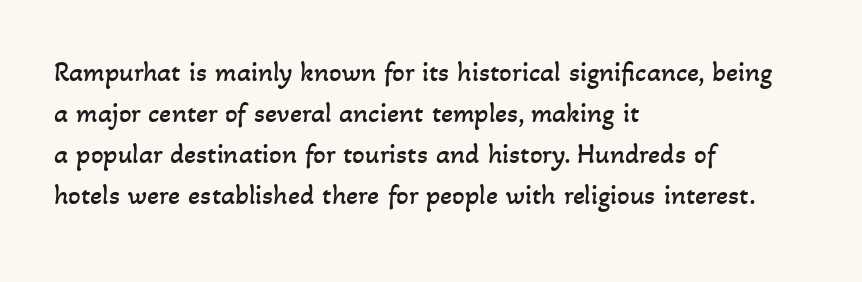
The image shows 28 px regular-weight type; set left-aligned, normal line spacing (1.46x), normal letter spacing, not underlined; low stroke contrast and a small x-height.
